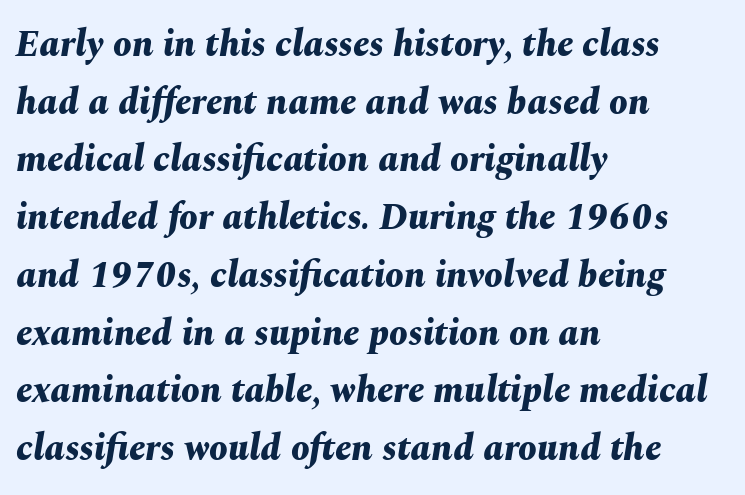
The image shows 37 px bold type, italic (leaning right); set left-aligned, normal line spacing (1.56x), normal letter spacing, not underlined; medium stroke contrast and a medium x-height.
